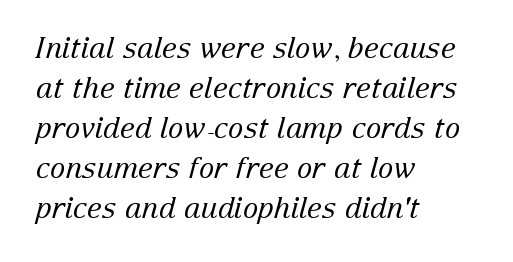
The image shows 29 px regular-weight serif type, italic (leaning right); set left-aligned, normal line spacing (1.38x), normal letter spacing, not underlined; low stroke contrast and a medium x-height.
